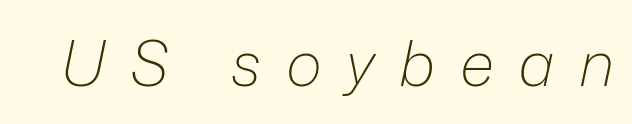
{"italic": "yes", "lean": "right", "slant_degrees": 12, "bold": "no", "weight": "light", "width": "normal", "stroke_contrast": "low", "x_height": "medium", "monospaced": "no", "underline": "no", "letter_spacing": "wide", "letter_spacing_em": 0.39, "glyph_px": 62}
